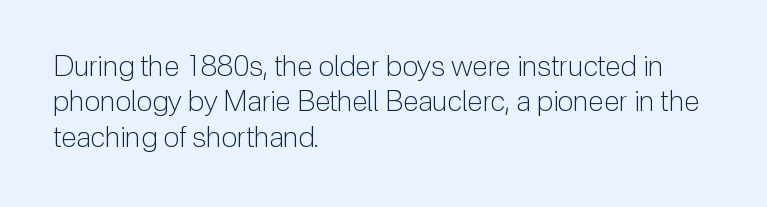
Q: Is the text bold? A: No.
Q: Is the text italic (slanted)? A: No, it is upright.
Q: Is the typeface a serif or a sans-serif typeface? A: Sans-serif.
Q: Is the text underlined? A: No.
Q: How is the paragraph aligned? A: Left-aligned.
Q: Is the spacing between letters normal or unusually wide? A: Normal.
Q: Width (condensed, normal, or wide)? A: Normal.
Q: Stroke contrast? A: Low.
Q: x-height? A: Medium.
Q: Monospaced? A: No.
